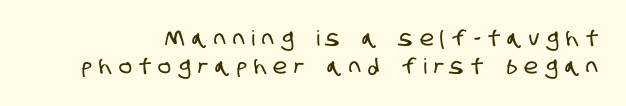
Lines of text with bare space underneath. Spacing between characters has been opened up far beyond the box default. Leading: standard.
